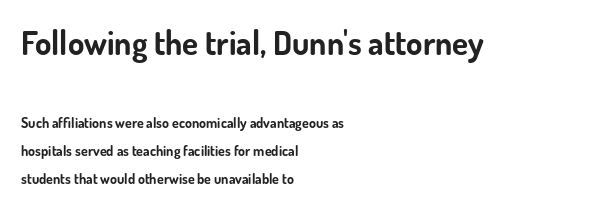
Q: Is the text bold? A: Yes.
Q: Is the text italic (slanted)? A: No, it is upright.
Q: Is the typeface a serif or a sans-serif typeface? A: Sans-serif.
Q: Is the text underlined? A: No.
Q: How is the paragraph aligned? A: Left-aligned.
Q: Is the spacing between letters normal or unusually wide? A: Normal.
Q: Is the spacing between lines tight, normal or loose? A: Loose.
Q: Which block of text is set in a larger size, the first (top) or the second (bottom)? A: The first (top) one.
Q: Width (condensed, normal, or wide)? A: Normal.
Q: Stroke contrast? A: Low.
Q: x-height? A: Small.
Q: Monospaced? A: No.
